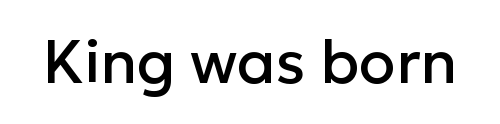
The tracking reads as untouched default to a designer's eye. What kind of face is this? One without serifs — a sans. In terms of posture, this sample is upright. Rule under the text: the space is simply empty. You could not count columns in this text — the font is proportionally spaced.
